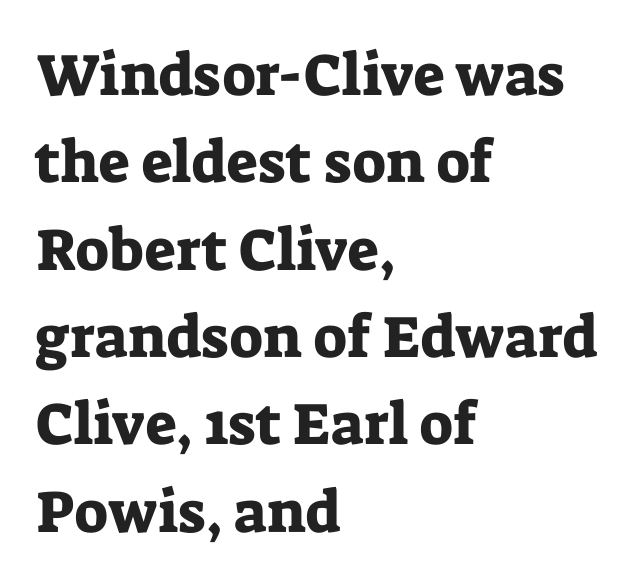
{"serif": "yes", "italic": "no", "width": "normal", "stroke_contrast": "low", "x_height": "medium", "monospaced": "no", "underline": "no", "align": "left", "line_spacing": "normal", "line_spacing_ratio": 1.48, "letter_spacing": "normal", "letter_spacing_em": 0.0, "glyph_px": 59}
